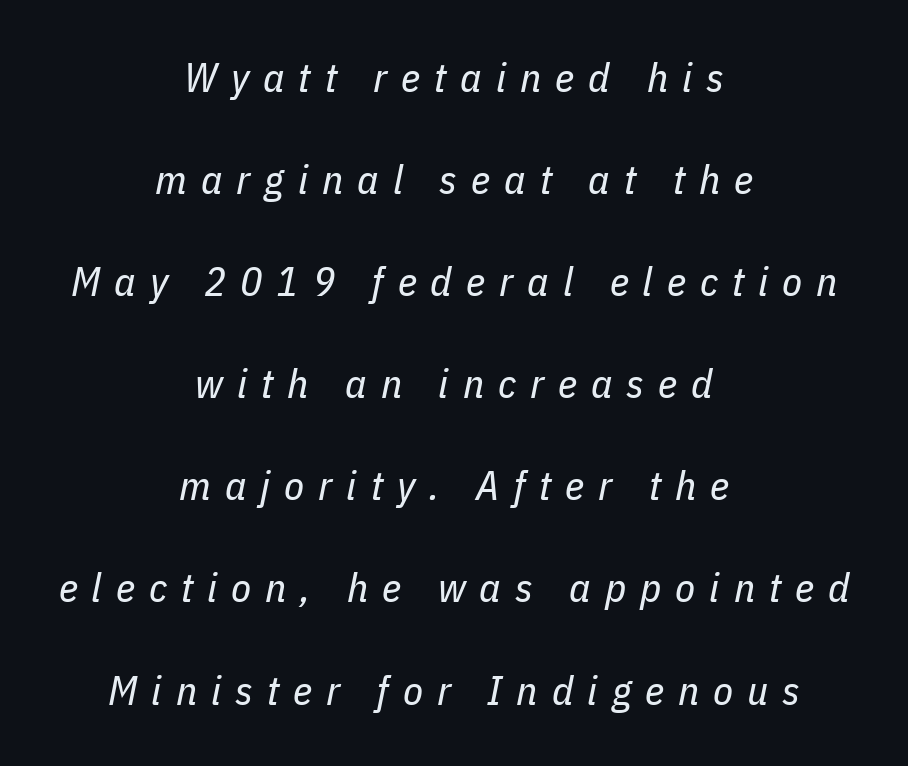
The image shows 41 px regular-weight, condensed type, italic (leaning right); set centered, loose line spacing (2.49x), unusually wide letter spacing (+0.34 em), not underlined; low stroke contrast and a medium x-height.
